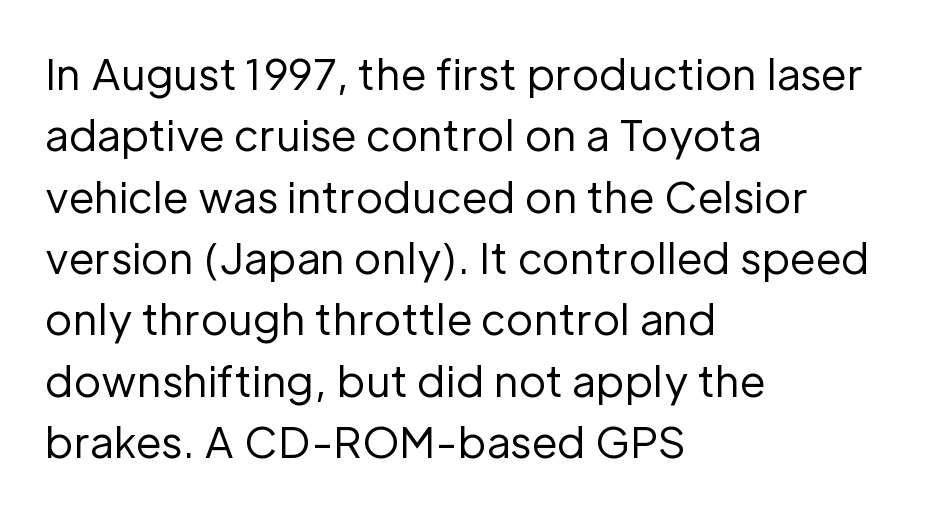
The image shows 42 px regular-weight sans-serif type, upright; set left-aligned, normal line spacing (1.46x), normal letter spacing, not underlined; low stroke contrast and a medium x-height.
